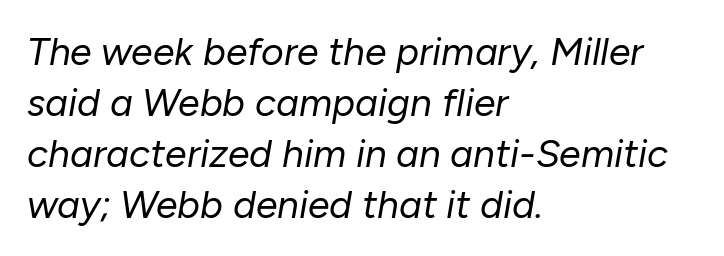
The image shows 39 px regular-weight type, italic (leaning right); set left-aligned, normal line spacing (1.31x), normal letter spacing, not underlined; low stroke contrast and a medium x-height.
